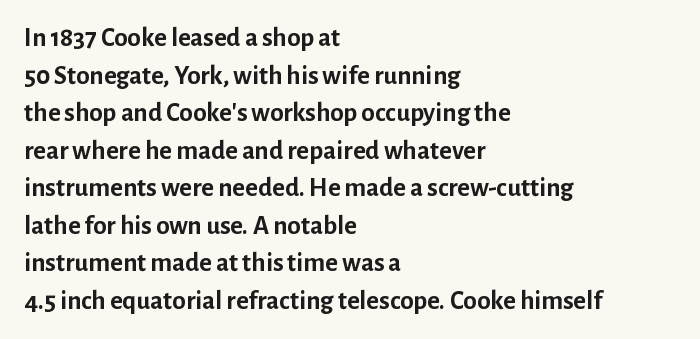
Its strokes are broad and dark, the hallmark of bold type. The letterforms sit shoulder to shoulder at normal distance. Horizontal alignment here is leftward, the default for most running prose. Each new line begins a customary step beneath the previous one. Has an underline been added? It has not. Characters remain perfectly vertical along every line.
